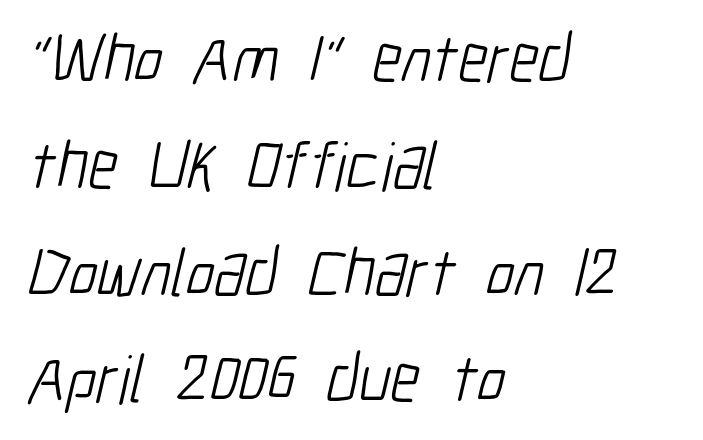
Q: Is the text bold? A: No.
Q: Is the typeface a serif or a sans-serif typeface? A: Sans-serif.
Q: Is the text underlined? A: No.
Q: How is the paragraph aligned? A: Left-aligned.
Q: Is the spacing between letters normal or unusually wide? A: Normal.
Q: Is the spacing between lines tight, normal or loose? A: Normal.
Q: Width (condensed, normal, or wide)? A: Condensed.
Q: Stroke contrast? A: Low.
Q: x-height? A: Medium.
Q: Monospaced? A: No.
